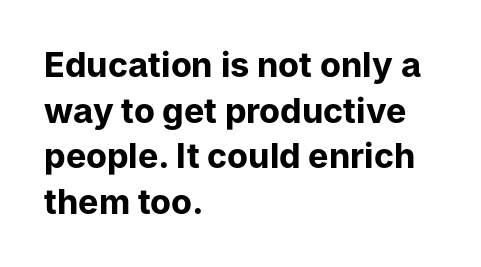
Every character sits straight up, as roman type does. The rendering uses natural spacing where letterforms have individual widths. What kind of face is this? One without serifs — a sans. How are the letters spaced? Ordinarily, with no added tracking. Whoever set this chose a conventional vertical rhythm.
